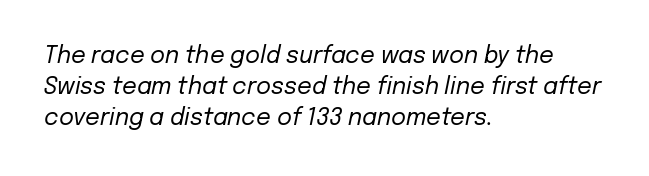
Teacher's note: observe the even left margin — that is flush-left alignment. Evenly set lines give the paragraph a standard silhouette. Check under the words: just untouched page. The weight tops out at a normal text grade. Tracking here is standard; glyphs follow each other at the usual distance.
